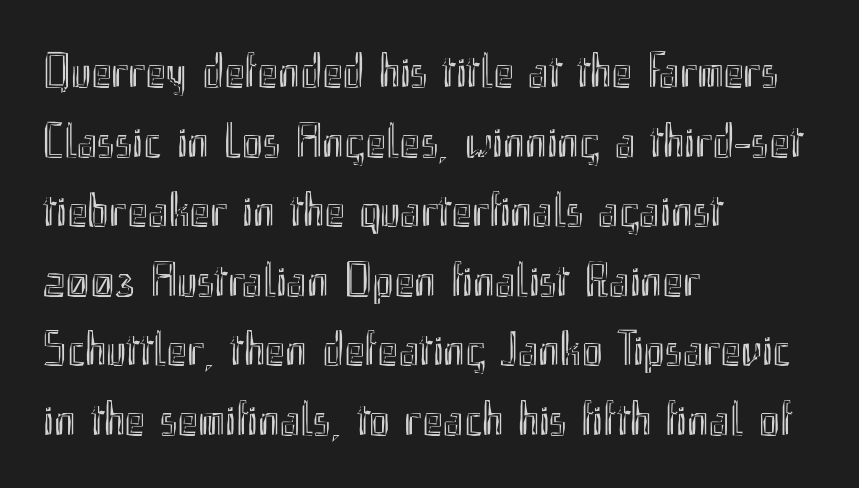
These lines sit exactly where default settings would place them. Character widths vary here, with narrow letters taking less room than wide ones. This sample uses an upright cut, with every glyph sitting square on the baseline. This rendering leaves character spacing at its baseline value.
